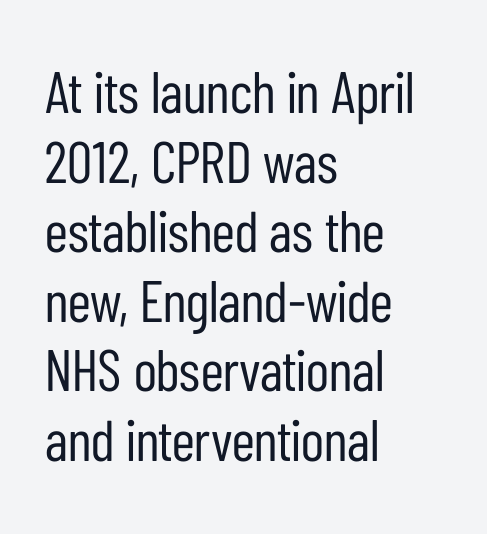
The letters carry no serifs — their stems end cleanly without finishing strokes. The lettering holds an erect, upright posture throughout. The letters sit at their default tracking, neither squeezed nor spread. Each letter keeps its own natural width here, so spacing adapts to shape. The letterforms sit at book weight or below. Glance below the letters and you will spot only blank space.
